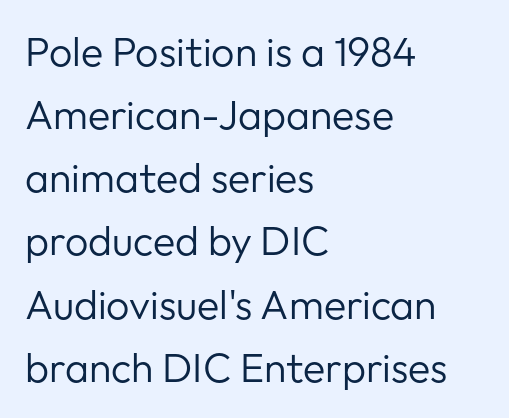
The line-height multiplier appears to be the usual default. Glance below the letters and you will spot only blank space. Alignment: flush left. No chunkiness to these letters — they're not bold. Nobody touched the tracking dial on this one. Serifs: no, the terminals of the letterforms are clean.
